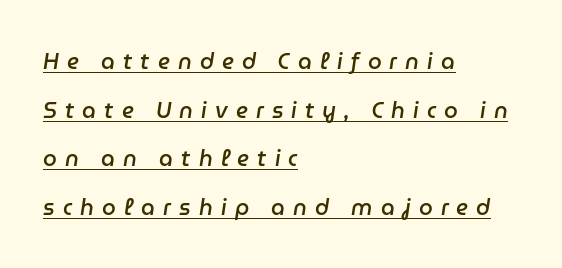
Q: Is the text bold? A: Semi-bold.
Q: Is the text italic (slanted)? A: Yes, it leans right by about 9 degrees.
Q: Is the text underlined? A: Yes.
Q: How is the paragraph aligned? A: Left-aligned.
Q: Is the spacing between letters normal or unusually wide? A: Unusually wide.
Q: Is the spacing between lines tight, normal or loose? A: Loose.
